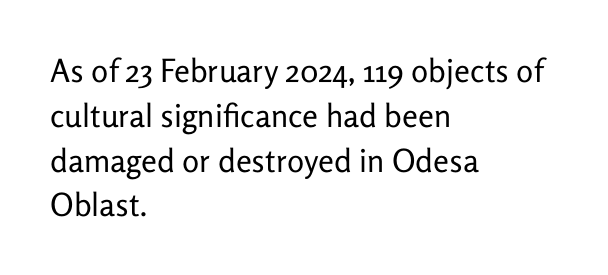
{"serif": "no", "italic": "no", "bold": "no", "weight": "regular", "width": "normal", "stroke_contrast": "low", "x_height": "medium", "monospaced": "no", "underline": "no", "align": "left", "line_spacing": "normal", "line_spacing_ratio": 1.4, "letter_spacing": "normal", "letter_spacing_em": 0.0, "glyph_px": 32}
